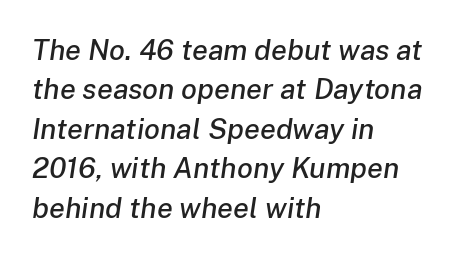
Students, observe: this is what conventionally led text looks like. The rendering uses natural spacing where letterforms have individual widths. The rendering anchors every line to the left-hand side. Does extra space separate the letters? No, they use regular spacing. Notice how the stems are inclined rather than vertical — that's the hallmark of italics.
